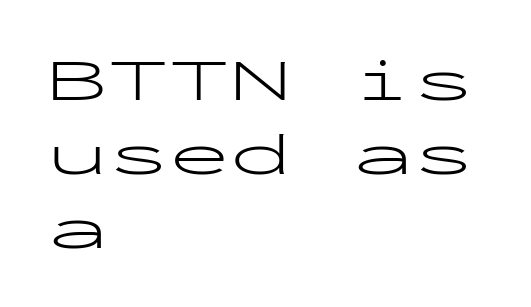
Q: Is the text bold? A: No.
Q: Is the text italic (slanted)? A: No, it is upright.
Q: Is the typeface a serif or a sans-serif typeface? A: Sans-serif.
Q: Is the text underlined? A: No.
Q: How is the paragraph aligned? A: Left-aligned.
Q: Is the spacing between letters normal or unusually wide? A: Normal.
Q: Width (condensed, normal, or wide)? A: Wide.
Q: Stroke contrast? A: Low.
Q: x-height? A: Medium.
Q: Monospaced? A: Yes.
